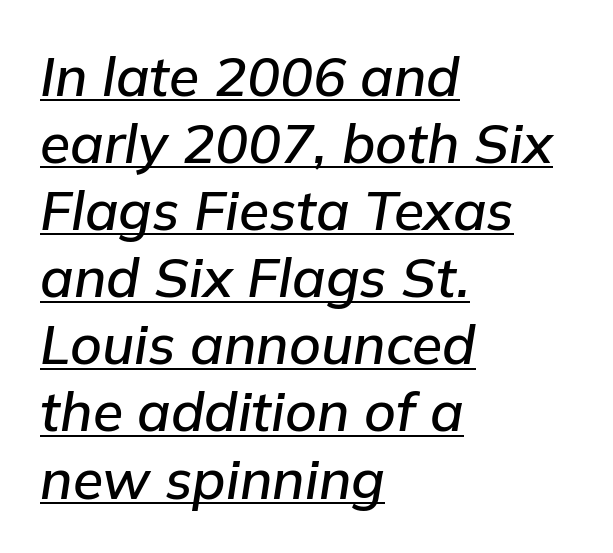
The image shows 55 px text type, italic (leaning right); set left-aligned, line spacing 1.22x, normal letter spacing, underlined; low stroke contrast and a medium x-height.
